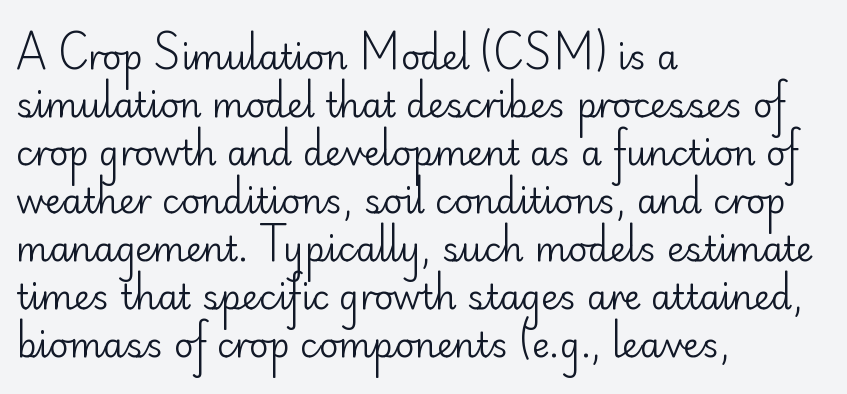
The image shows 34 px regular-weight sans-serif type, upright; set left-aligned, normal line spacing (1.41x), normal letter spacing, not underlined; low stroke contrast and a small x-height.
